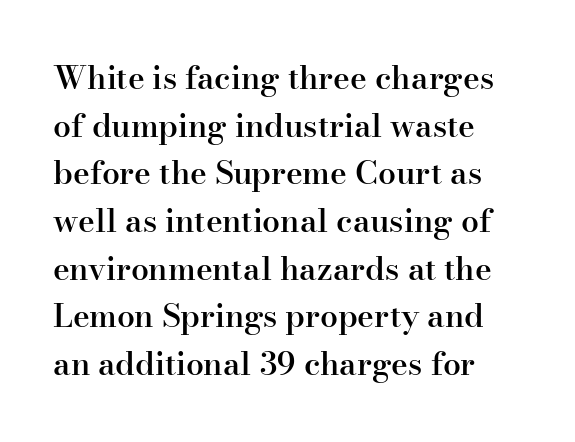
Quick note: underline off. The passage shown is typed in a proportional face where columns would drift. Successive baselines arrive at the customary interval. Notice how the stems are strictly vertical — no italics here.
